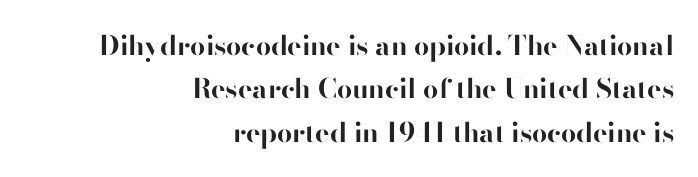
{"italic": "no", "bold": "yes", "underline": "no", "align": "right", "line_spacing": "normal", "line_spacing_ratio": 1.61, "letter_spacing": "normal", "letter_spacing_em": 0.0, "glyph_px": 27}
